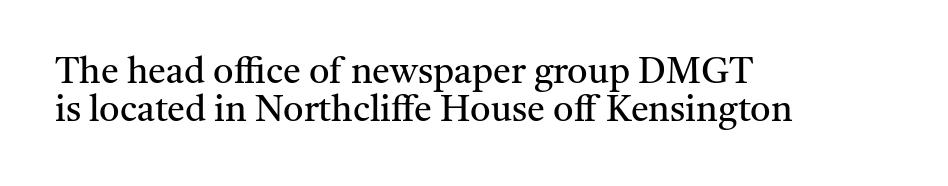
Q: Is the text bold? A: No.
Q: Is the text italic (slanted)? A: No, it is upright.
Q: Is the typeface a serif or a sans-serif typeface? A: Serif.
Q: Is the text underlined? A: No.
Q: How is the paragraph aligned? A: Left-aligned.
Q: Is the spacing between letters normal or unusually wide? A: Normal.
Q: Is the spacing between lines tight, normal or loose? A: Tight.
Q: Width (condensed, normal, or wide)? A: Normal.
Q: Stroke contrast? A: Medium.
Q: x-height? A: Medium.
Q: Monospaced? A: No.
